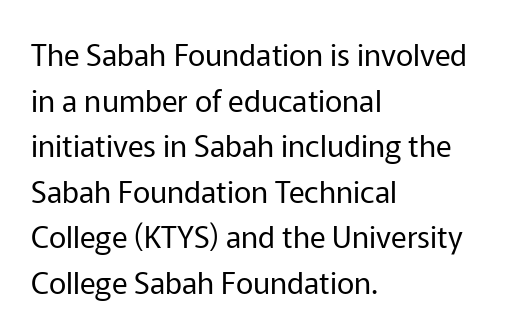
Character widths vary here, with narrow letters taking less room than wide ones. Check where the strokes stop: nothing finishes them off — pure sans. The type is set solid horizontally, with unmodified tracking. The font's upright variant was chosen for this text. Words float on clear page, feet unadorned.
